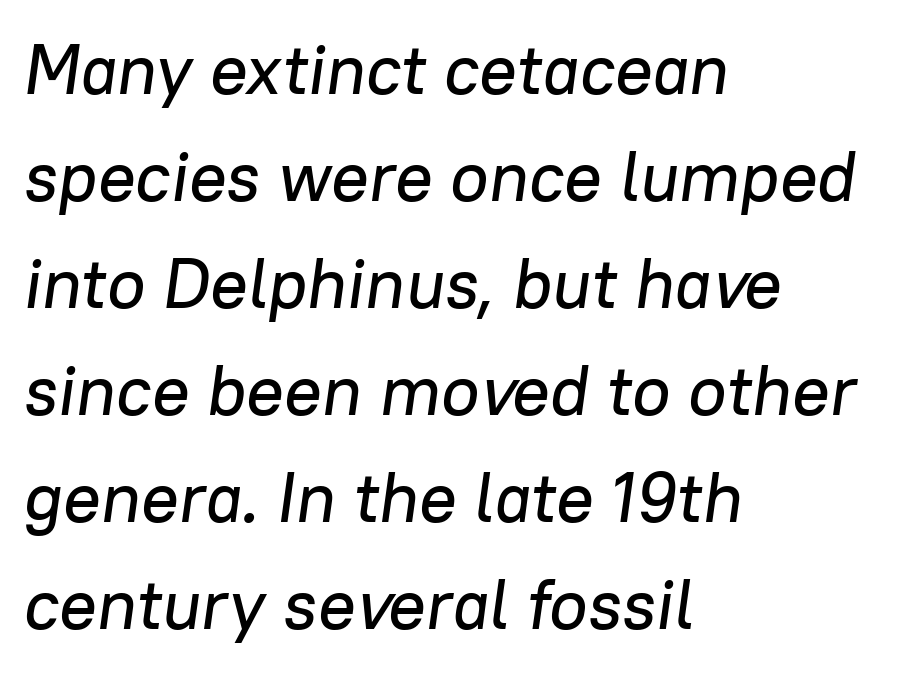
Q: Is the text italic (slanted)? A: Yes, it leans right by about 8 degrees.
Q: Is the text underlined? A: No.
Q: How is the paragraph aligned? A: Left-aligned.
Q: Is the spacing between letters normal or unusually wide? A: Normal.
Q: Is the spacing between lines tight, normal or loose? A: Normal.
Q: Width (condensed, normal, or wide)? A: Normal.
Q: Stroke contrast? A: Low.
Q: x-height? A: Medium.
Q: Monospaced? A: No.
